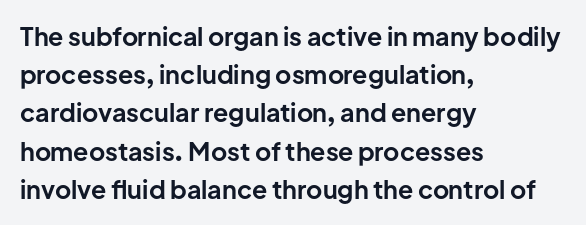
{"italic": "no", "bold": "yes", "underline": "no", "align": "left", "line_spacing": "normal", "line_spacing_ratio": 1.53, "letter_spacing": "normal", "letter_spacing_em": 0.0, "glyph_px": 25}
